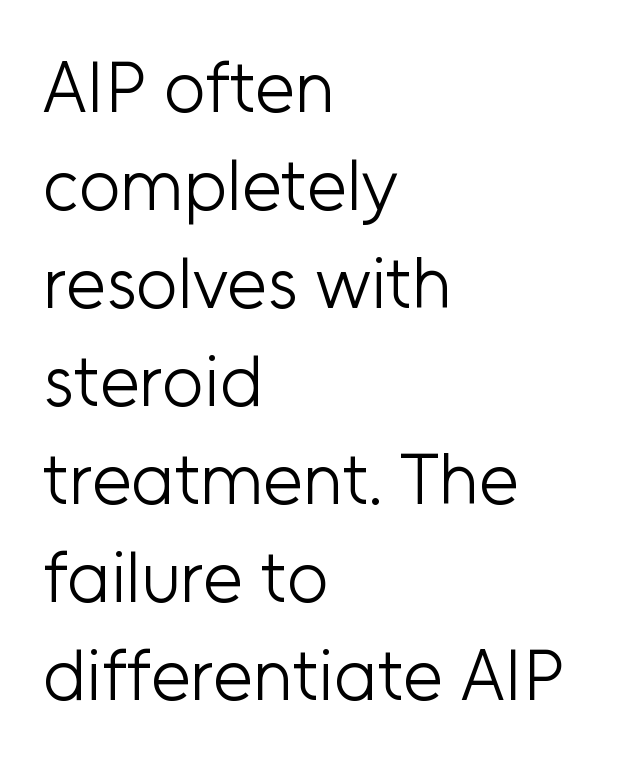
Note the varied advance widths — an 'i' is clearly narrower than an 'm'. Tracking here is standard; glyphs follow each other at the usual distance. Beneath every word, the page is bare. The leading is moderate, giving the passage an even texture. Each line starts at the same left margin while the right side varies.
